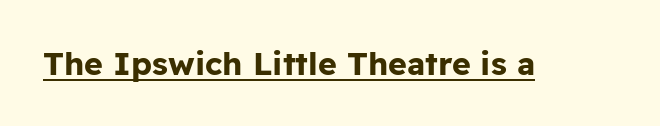
The image shows 32 px bold sans-serif type, upright; set normal letter spacing, underlined; low stroke contrast and a medium x-height.
